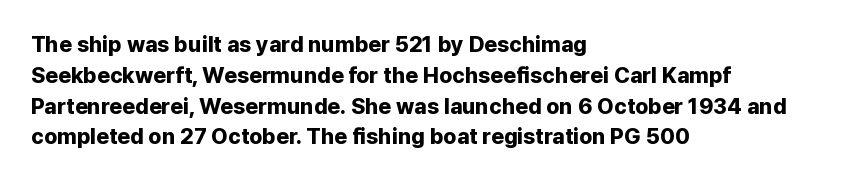
{"italic": "no", "bold": "yes", "underline": "no", "align": "left", "line_spacing": "normal", "line_spacing_ratio": 1.4, "letter_spacing": "normal", "letter_spacing_em": 0.0, "glyph_px": 22}
